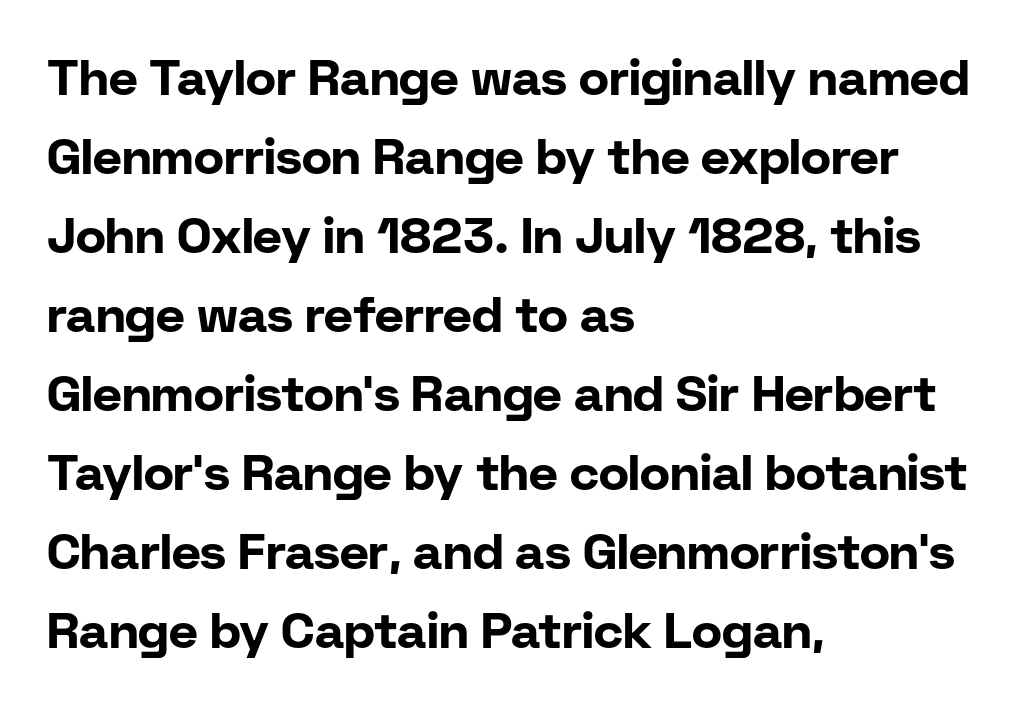
The image shows 50 px bold sans-serif type, upright; set left-aligned, normal line spacing (1.58x), normal letter spacing, not underlined; low stroke contrast and a medium x-height.
